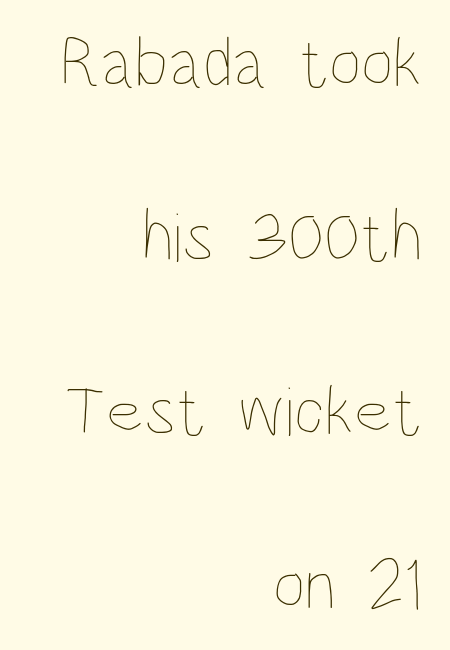
Q: Is the text bold? A: No.
Q: Is the text italic (slanted)? A: No, it is upright.
Q: Is the text underlined? A: No.
Q: How is the paragraph aligned? A: Right-aligned.
Q: Is the spacing between letters normal or unusually wide? A: Normal.
Q: Is the spacing between lines tight, normal or loose? A: Loose.
Q: Width (condensed, normal, or wide)? A: Condensed.
Q: Stroke contrast? A: Low.
Q: x-height? A: Large.
Q: Monospaced? A: No.
